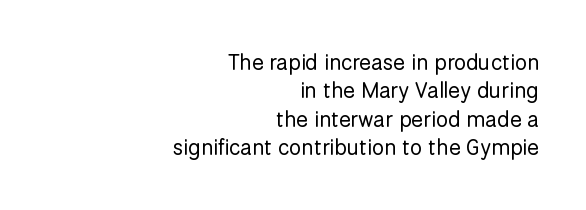
Inter-character spacing is left at the font's built-in metrics. Horizontal alignment here is rightward, an uncommon choice for prose. This sample uses an upright cut, with every glyph sitting square on the baseline. Type without underlining. Compared with a typical body face, this is equally light or lighter still. How would I describe the line gaps? Plain and ordinary.
